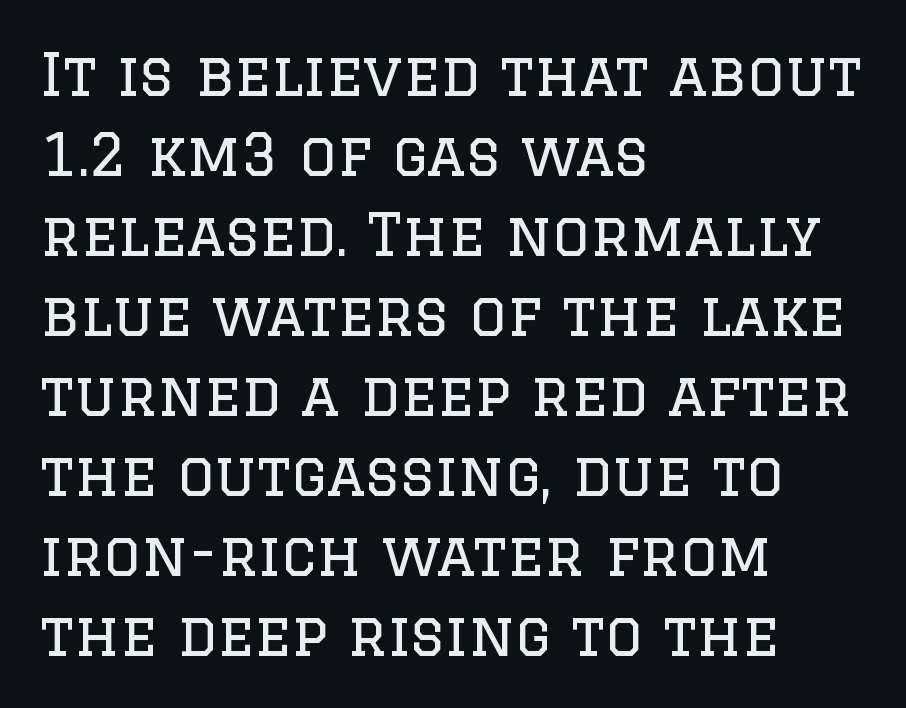
{"serif": "yes", "italic": "no", "bold": "no", "weight": "regular", "width": "normal", "stroke_contrast": "low", "x_height": "large", "monospaced": "no", "underline": "no", "align": "left", "line_spacing": "normal", "line_spacing_ratio": 1.38, "letter_spacing": "normal", "letter_spacing_em": 0.0, "glyph_px": 58}
